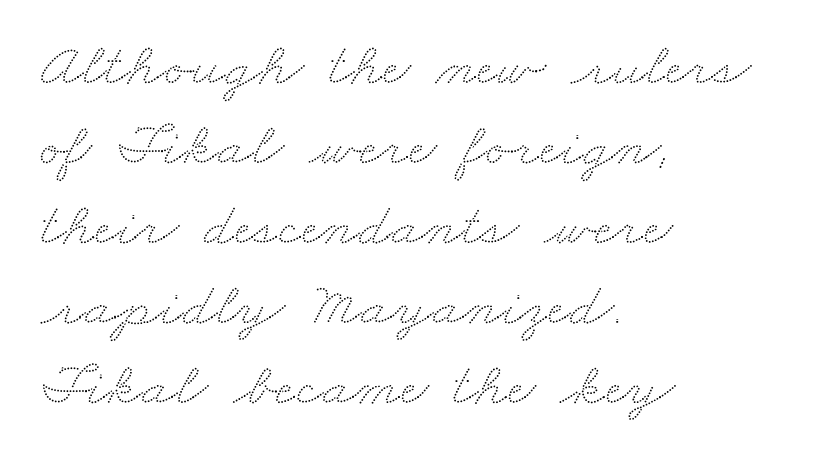
{"width": "wide", "stroke_contrast": "low", "x_height": "small", "monospaced": "no", "underline": "no", "align": "left", "line_spacing": "normal", "line_spacing_ratio": 1.29, "letter_spacing": "normal", "letter_spacing_em": 0.0, "glyph_px": 62}
